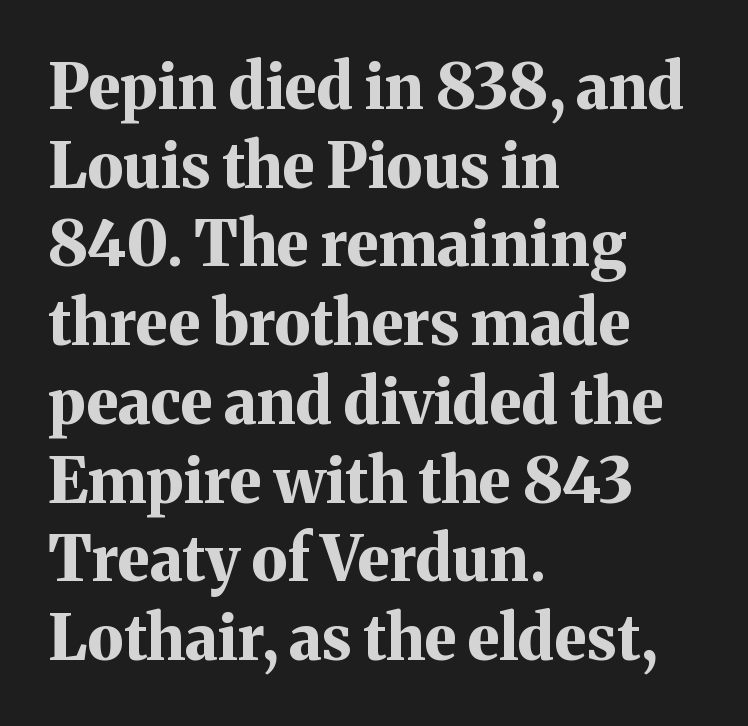
{"serif": "yes", "italic": "no", "bold": "yes", "weight": "bold", "width": "normal", "stroke_contrast": "medium", "x_height": "medium", "monospaced": "no", "underline": "no", "align": "left", "line_spacing": "normal", "line_spacing_ratio": 1.27, "letter_spacing": "normal", "letter_spacing_em": 0.0, "glyph_px": 62}
